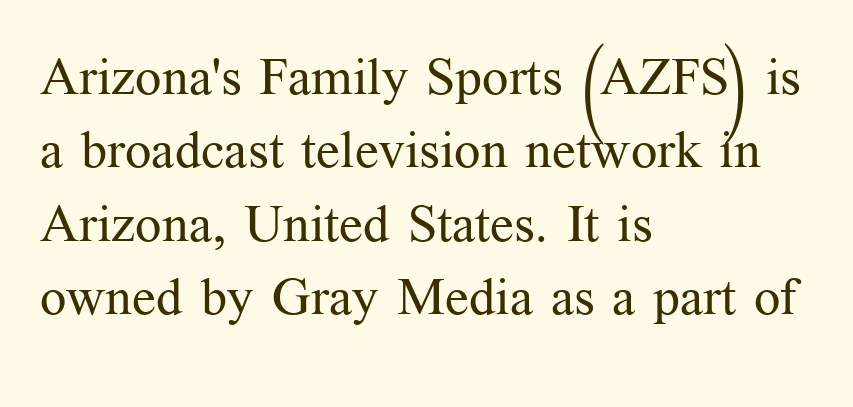
{"serif": "yes", "italic": "no", "bold": "no", "weight": "regular", "width": "normal", "stroke_contrast": "medium", "x_height": "medium", "monospaced": "no", "underline": "no", "align": "left", "line_spacing": "normal", "line_spacing_ratio": 1.41, "letter_spacing": "normal", "letter_spacing_em": 0.0, "glyph_px": 52}
